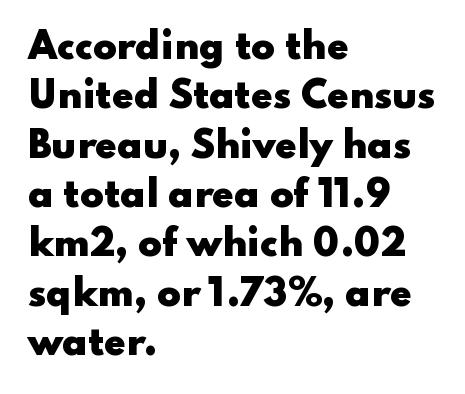
{"serif": "no", "italic": "no", "bold": "yes", "weight": "heavy", "width": "wide", "stroke_contrast": "low", "x_height": "small", "monospaced": "no", "underline": "no", "align": "left", "line_spacing": "normal", "line_spacing_ratio": 1.41, "letter_spacing": "normal", "letter_spacing_em": 0.0, "glyph_px": 35}
